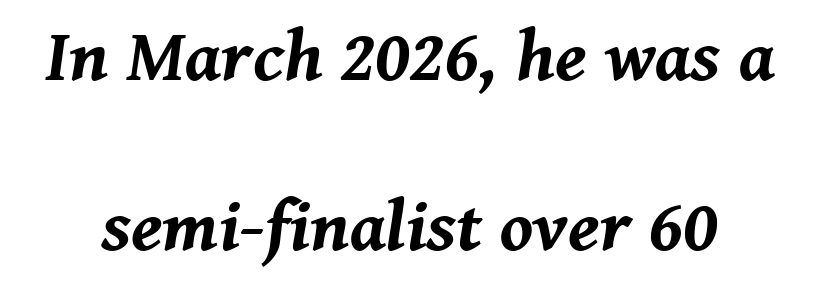
The image shows 73 px bold type, italic (leaning right); set loose line spacing (2.33x), normal letter spacing, not underlined; medium stroke contrast and a medium x-height.
